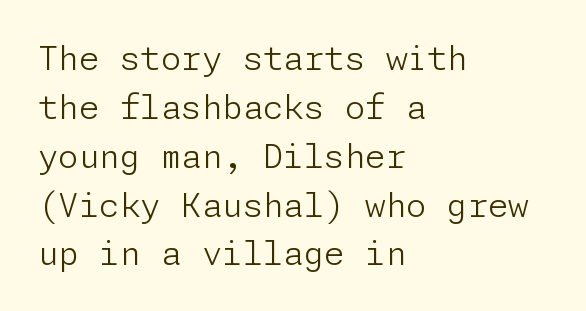
Q: Is the text bold? A: No.
Q: Is the text italic (slanted)? A: No, it is upright.
Q: Is the typeface a serif or a sans-serif typeface? A: Sans-serif.
Q: Is the text underlined? A: No.
Q: How is the paragraph aligned? A: Left-aligned.
Q: Is the spacing between letters normal or unusually wide? A: Normal.
Q: Is the spacing between lines tight, normal or loose? A: Normal.
Q: Width (condensed, normal, or wide)? A: Normal.
Q: Stroke contrast? A: Low.
Q: x-height? A: Medium.
